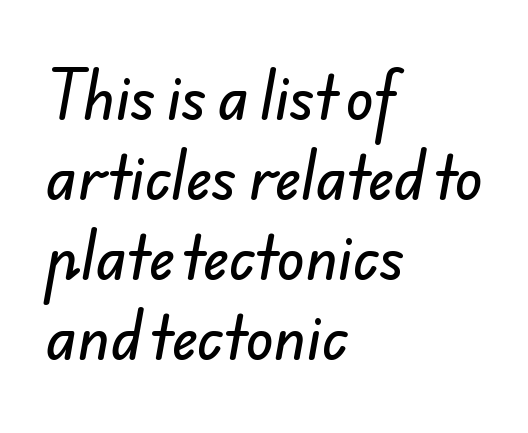
{"serif": "no", "width": "normal", "stroke_contrast": "low", "x_height": "small", "monospaced": "no", "underline": "no", "align": "left", "line_spacing": "normal", "line_spacing_ratio": 1.38, "letter_spacing": "normal", "letter_spacing_em": 0.0, "glyph_px": 58}
